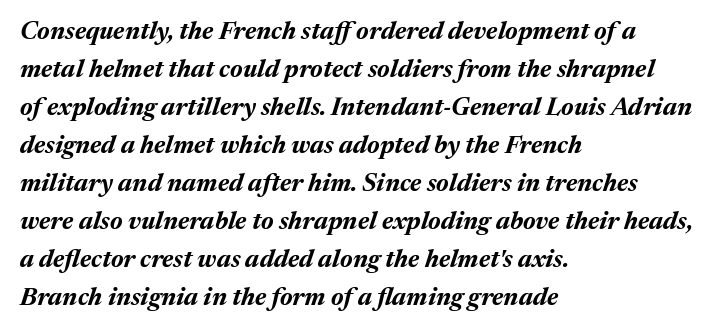
{"italic": "yes", "lean": "right", "slant_degrees": 17, "bold": "yes", "underline": "no", "align": "left", "line_spacing": "normal", "line_spacing_ratio": 1.52, "letter_spacing": "normal", "letter_spacing_em": 0.0, "glyph_px": 25}
